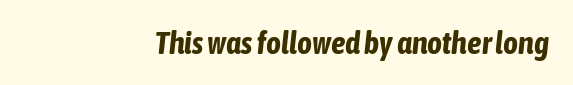
Caption: multi-line text, flush right, ragged left. There's an unmistakable incline to the writing here. No extra tracking has been applied to these lines. Is this a fixed-width face? No — the glyphs have proportional, varying widths.
